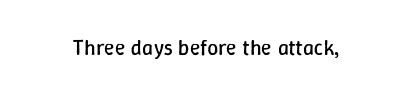
The space directly below the letters is spotless. Quick note: not italic, upright. The line texture is even and compact thanks to regular tracking. These glyphs show unthickened strokes, regular width or finer.
